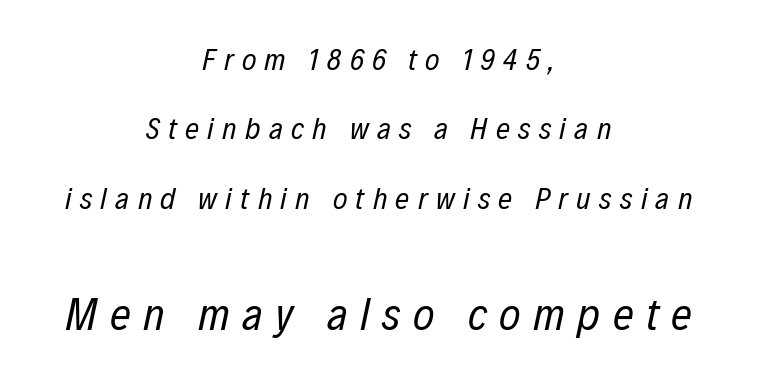
The later block is typeset at a bigger size than the earlier block. Is the block centered? Yes — each line is placed symmetrically about the middle. Letters rest on an invisible, unmarked baseline. This sample uses an oblique cut, with every glyph tilted off the vertical.
